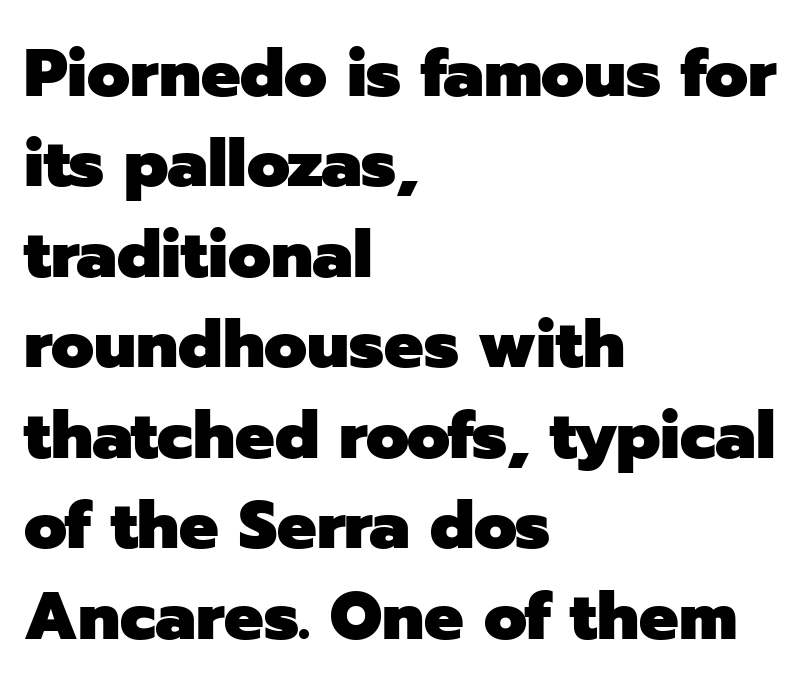
Q: Is the text bold? A: Yes.
Q: Is the text italic (slanted)? A: No, it is upright.
Q: Is the typeface a serif or a sans-serif typeface? A: Sans-serif.
Q: Is the text underlined? A: No.
Q: How is the paragraph aligned? A: Left-aligned.
Q: Is the spacing between letters normal or unusually wide? A: Normal.
Q: Is the spacing between lines tight, normal or loose? A: Normal.
Q: Width (condensed, normal, or wide)? A: Normal.
Q: Stroke contrast? A: Low.
Q: x-height? A: Medium.
Q: Monospaced? A: No.
